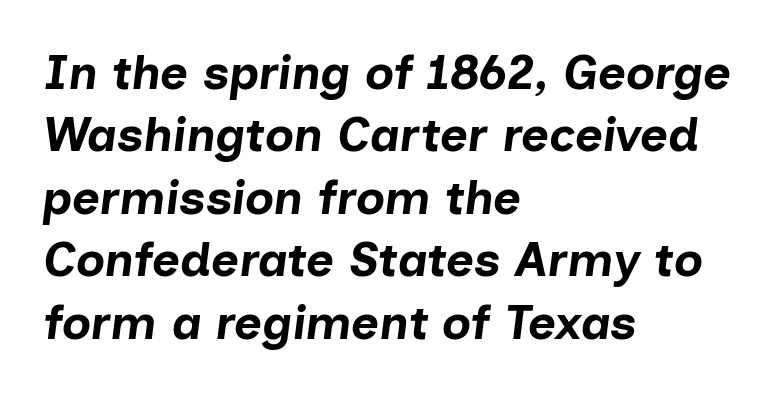
Q: Is the text bold? A: Yes.
Q: Is the text italic (slanted)? A: Yes, it leans right by about 7 degrees.
Q: Is the text underlined? A: No.
Q: How is the paragraph aligned? A: Left-aligned.
Q: Is the spacing between letters normal or unusually wide? A: Normal.
Q: Is the spacing between lines tight, normal or loose? A: Normal.
Q: Width (condensed, normal, or wide)? A: Normal.
Q: Stroke contrast? A: Low.
Q: x-height? A: Medium.
Q: Monospaced? A: No.
